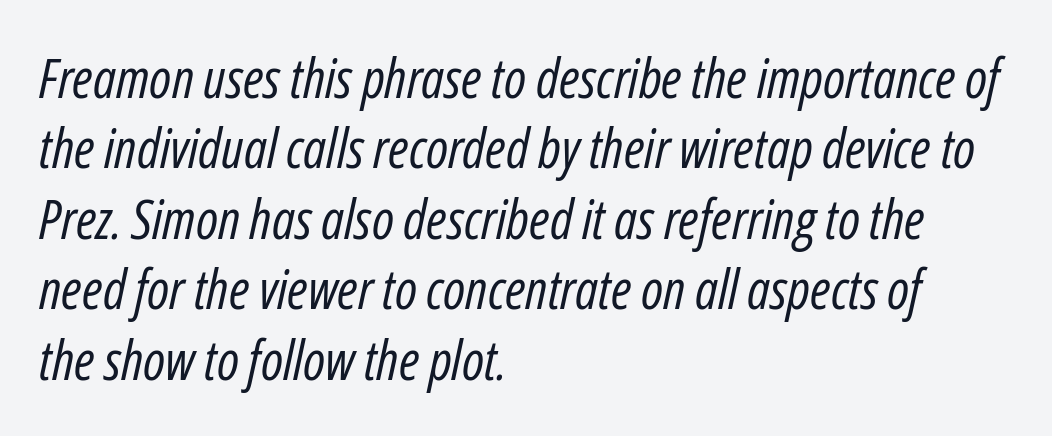
The image shows 55 px regular-weight, condensed type, italic (leaning right); set left-aligned, normal line spacing (1.28x), normal letter spacing, not underlined; low stroke contrast and a medium x-height.
